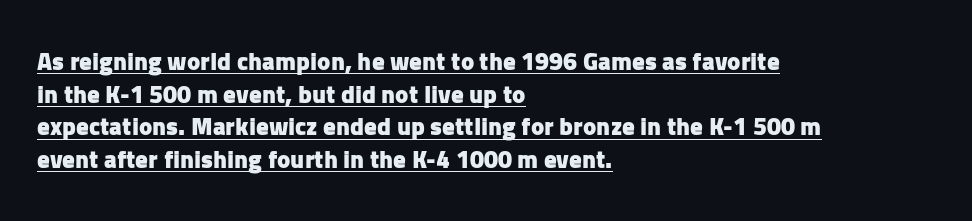
The image shows 25 px bold type, upright; set left-aligned, normal line spacing (1.31x), normal letter spacing, underlined.
